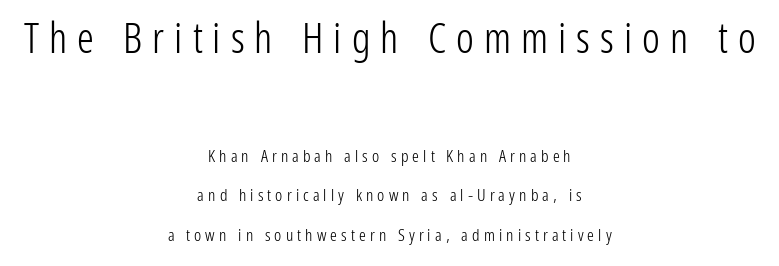
The text block is weighted toward neither margin, spreading evenly from the middle. What's the leading like? Stretched, with rows far apart. Posture: upright roman. These two chunks differ in scale, with the top chunk taking the larger measure. Here the designer chose a conventional face with non-uniform glyph widths.
